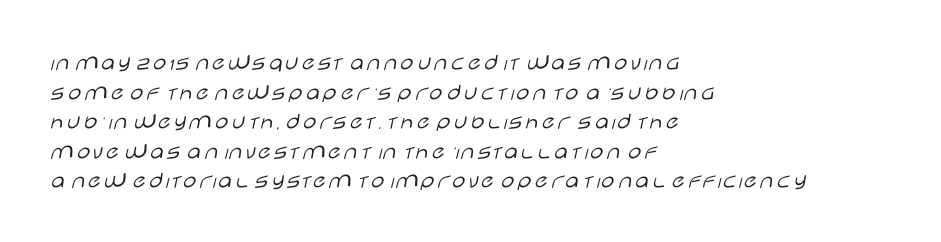
{"bold": "no", "underline": "no", "align": "left", "line_spacing_ratio": 1.23, "letter_spacing": "normal", "letter_spacing_em": 0.0, "glyph_px": 24}
